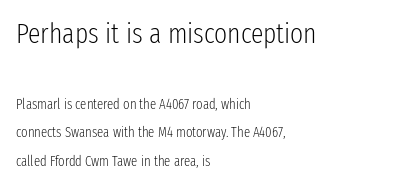
Q: Is the text bold? A: No.
Q: Is the text italic (slanted)? A: No, it is upright.
Q: Is the typeface a serif or a sans-serif typeface? A: Sans-serif.
Q: Is the text underlined? A: No.
Q: How is the paragraph aligned? A: Left-aligned.
Q: Is the spacing between letters normal or unusually wide? A: Normal.
Q: Is the spacing between lines tight, normal or loose? A: Loose.
Q: Which block of text is set in a larger size, the first (top) or the second (bottom)? A: The first (top) one.
Q: Width (condensed, normal, or wide)? A: Condensed.
Q: Stroke contrast? A: Low.
Q: x-height? A: Medium.
Q: Monospaced? A: No.
